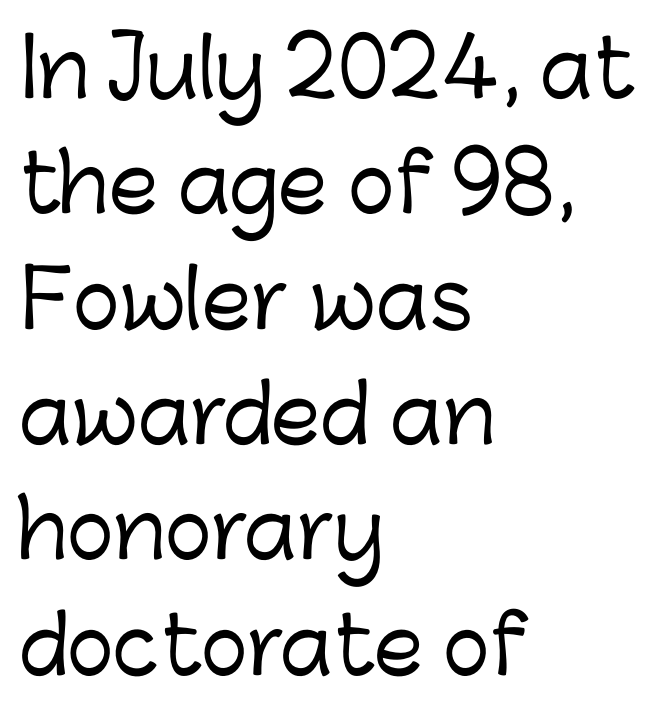
The image shows 79 px sans-serif type, upright; set left-aligned, normal line spacing (1.46x), normal letter spacing, not underlined; low stroke contrast and a medium x-height.
